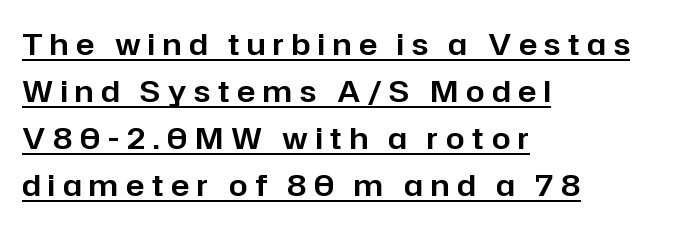
The image shows 30 px sans-serif type, upright; set left-aligned, normal line spacing (1.57x), unusually wide letter spacing (+0.25 em), underlined; low stroke contrast and a medium x-height.
